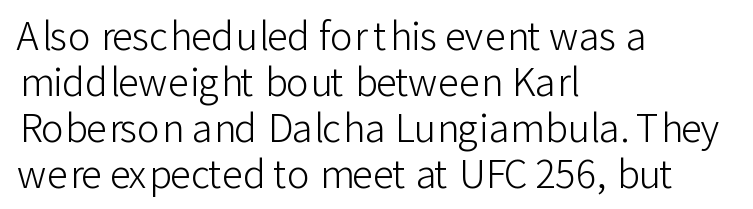
Q: Is the text bold? A: No.
Q: Is the text italic (slanted)? A: No, it is upright.
Q: Is the typeface a serif or a sans-serif typeface? A: Sans-serif.
Q: Is the text underlined? A: No.
Q: How is the paragraph aligned? A: Left-aligned.
Q: Is the spacing between letters normal or unusually wide? A: Normal.
Q: Width (condensed, normal, or wide)? A: Normal.
Q: Stroke contrast? A: Low.
Q: x-height? A: Medium.
Q: Monospaced? A: No.
